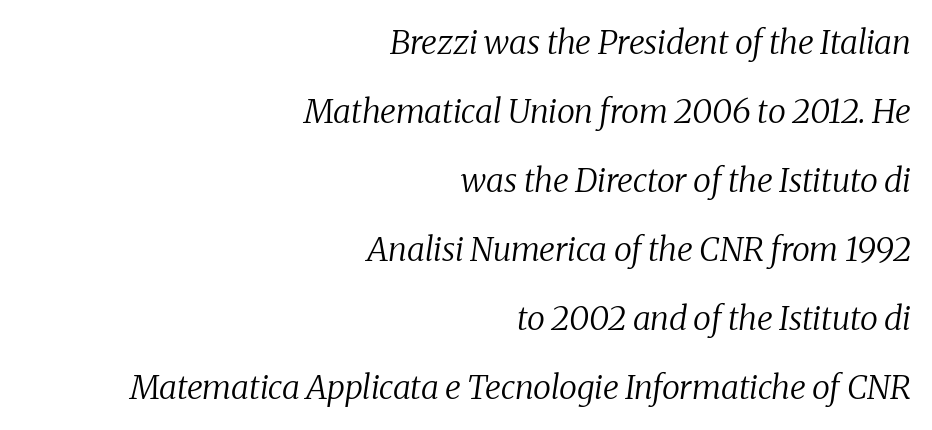
Q: Is the text bold? A: No.
Q: Is the text italic (slanted)? A: Yes, it leans right by about 8 degrees.
Q: Is the typeface a serif or a sans-serif typeface? A: Serif.
Q: Is the text underlined? A: No.
Q: How is the paragraph aligned? A: Right-aligned.
Q: Is the spacing between letters normal or unusually wide? A: Normal.
Q: Is the spacing between lines tight, normal or loose? A: Loose.
Q: Width (condensed, normal, or wide)? A: Normal.
Q: Stroke contrast? A: Medium.
Q: x-height? A: Medium.
Q: Monospaced? A: No.
